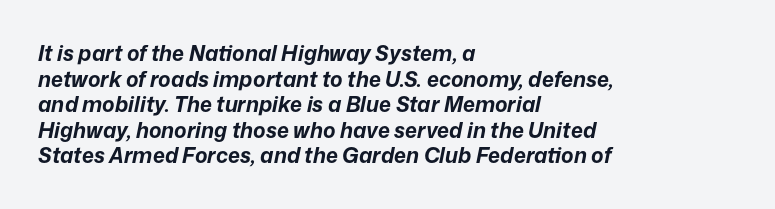
These lines keep a tight, regular rhythm from letter to letter. Just letters on the line, the space beneath them empty. Stroke thickness is high; the sample reads as a true bold. Looking at the ascenders, they clearly lean. Short and long lines alike share a common starting point at left.
